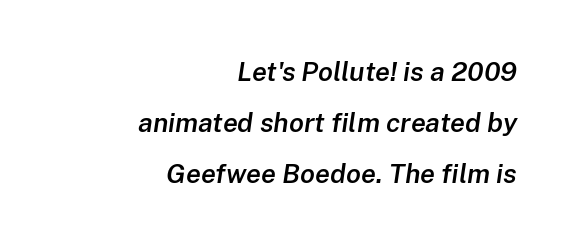
The words here are not underlined. Firm but not heavy-handed strokes: this text is semibold. Would a proofreader flag this as italicized? Yes. Typeset ragged left — the right edge is the straight one. These lines keep a tight, regular rhythm from letter to letter.
